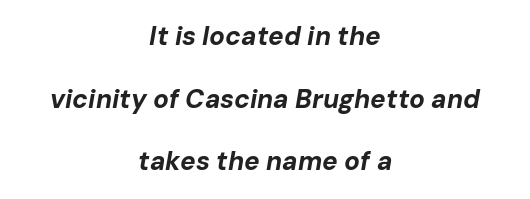
{"italic": "yes", "lean": "right", "slant_degrees": 10, "bold": "yes", "underline": "no", "align": "center", "line_spacing": "loose", "line_spacing_ratio": 2.41, "letter_spacing": "normal", "letter_spacing_em": 0.0, "glyph_px": 26}
